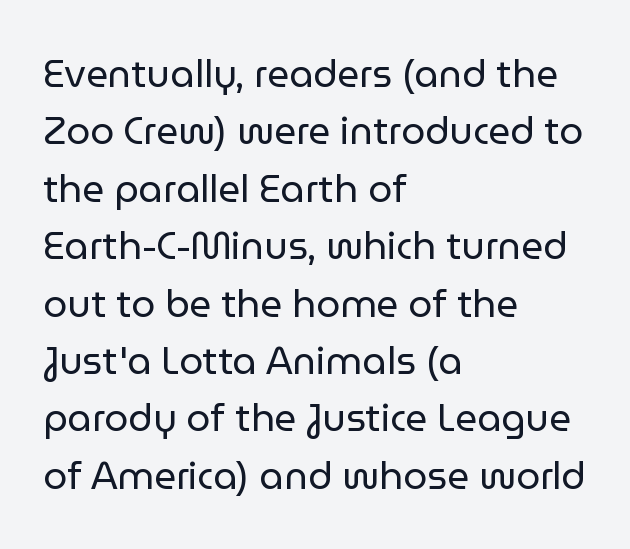
{"serif": "no", "italic": "no", "bold": "no", "weight": "regular", "width": "normal", "stroke_contrast": "low", "x_height": "medium", "monospaced": "no", "underline": "no", "align": "left", "line_spacing": "normal", "line_spacing_ratio": 1.51, "letter_spacing": "normal", "letter_spacing_em": 0.0, "glyph_px": 38}
